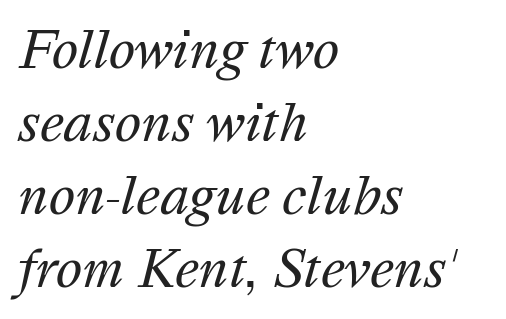
Q: Is the text bold? A: No.
Q: Is the text italic (slanted)? A: Yes, it leans right by about 16 degrees.
Q: Is the text underlined? A: No.
Q: How is the paragraph aligned? A: Left-aligned.
Q: Is the spacing between letters normal or unusually wide? A: Normal.
Q: Is the spacing between lines tight, normal or loose? A: Normal.
Q: Width (condensed, normal, or wide)? A: Normal.
Q: Stroke contrast? A: Medium.
Q: x-height? A: Medium.
Q: Monospaced? A: No.
